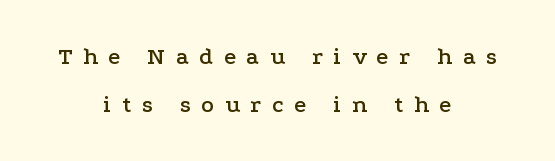
The image shows 24 px text type, upright; set centered, loose line spacing (2.01x), unusually wide letter spacing (+0.44 em), not underlined.
